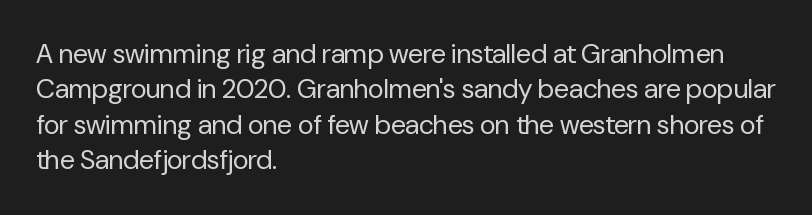
Q: Is the text bold? A: No.
Q: Is the text italic (slanted)? A: No, it is upright.
Q: Is the text underlined? A: No.
Q: How is the paragraph aligned? A: Left-aligned.
Q: Is the spacing between letters normal or unusually wide? A: Normal.
Q: Is the spacing between lines tight, normal or loose? A: Normal.
